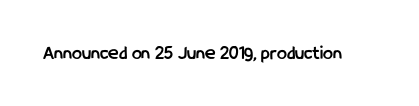
Q: Is the text bold? A: Yes.
Q: Is the text italic (slanted)? A: No, it is upright.
Q: Is the text underlined? A: No.
Q: Is the spacing between letters normal or unusually wide? A: Normal.
